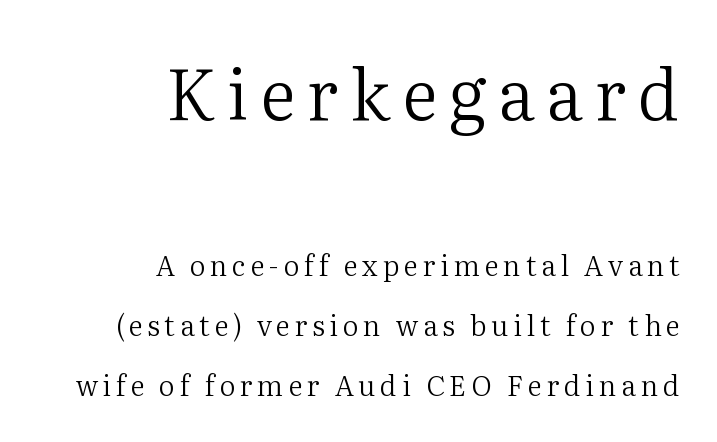
Scale decreases going downward across the two blocks. Vertical strokes here are truly vertical. The paragraph shown leans on its right margin. Heaviness? Minimal to ordinary, like unemphasized prose.
